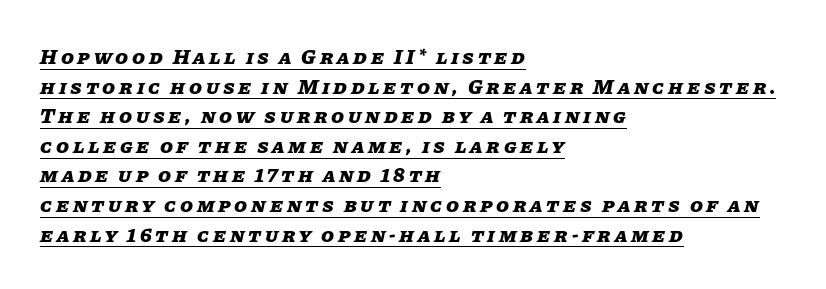
Q: Is the text bold? A: Yes.
Q: Is the text italic (slanted)? A: Yes, it leans right by about 11 degrees.
Q: Is the text underlined? A: Yes.
Q: How is the paragraph aligned? A: Left-aligned.
Q: Is the spacing between lines tight, normal or loose? A: Normal.
